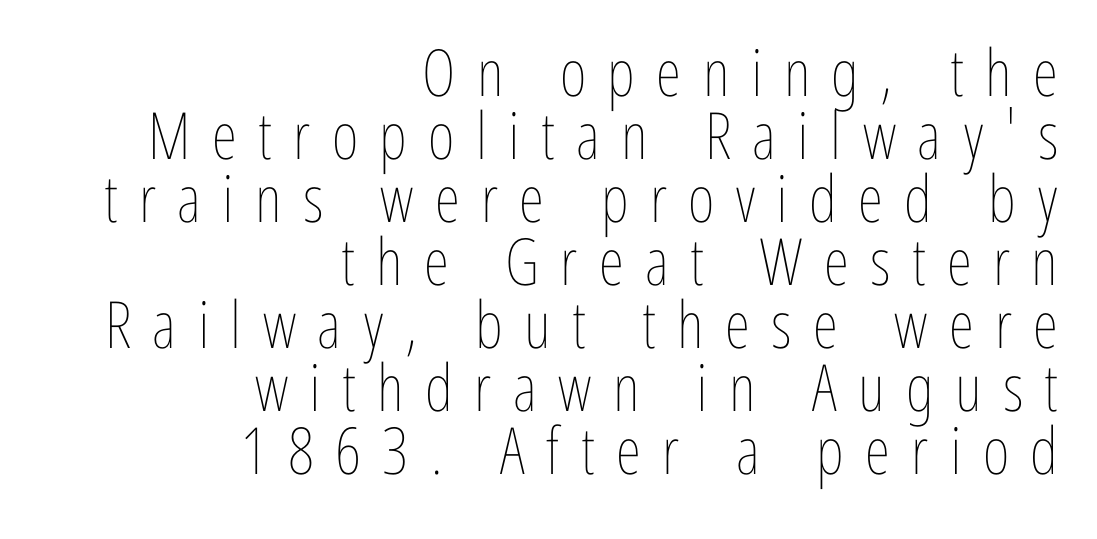
{"italic": "no", "bold": "no", "weight": "thin", "width": "condensed", "stroke_contrast": "low", "x_height": "medium", "monospaced": "no", "underline": "no", "align": "right", "line_spacing": "tight", "line_spacing_ratio": 0.97, "letter_spacing": "wide", "letter_spacing_em": 0.33, "glyph_px": 65}
